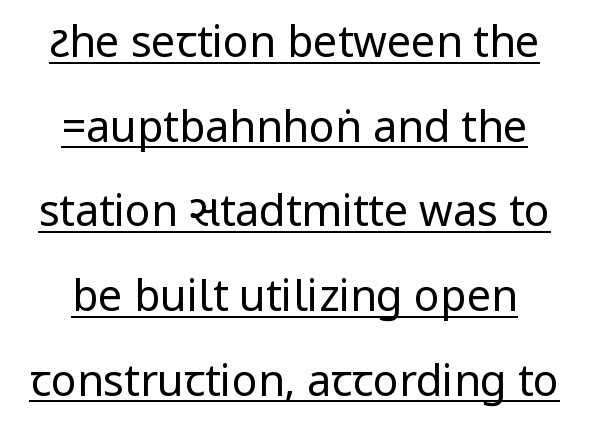
Characters follow at the spacing the type designer built in. Notice how a bar underscores the lettering throughout. Regarding serifs, this sample does without them. Baseline-to-baseline distance is far greater than the letter height. If you folded the block vertically in half, each line would mirror itself in length. A roman cut, with each character standing at attention.
